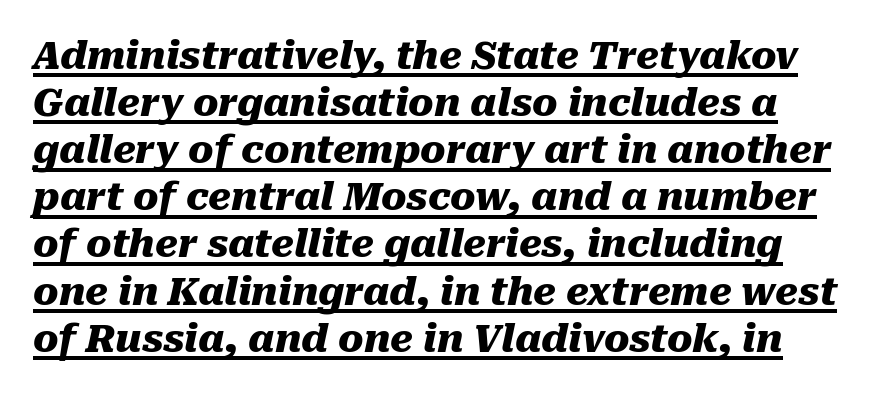
{"italic": "yes", "lean": "right", "slant_degrees": 10, "bold": "yes", "weight": "heavy", "width": "normal", "stroke_contrast": "medium", "x_height": "medium", "monospaced": "no", "underline": "yes", "line_spacing_ratio": 1.24, "letter_spacing": "normal", "letter_spacing_em": 0.0, "glyph_px": 38}
